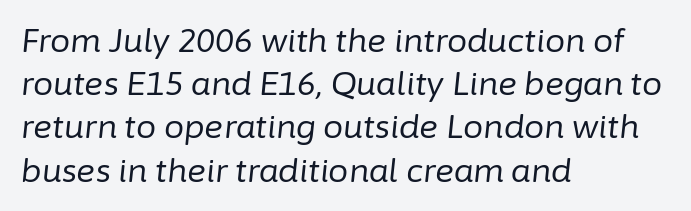
{"italic": "yes", "lean": "right", "slant_degrees": 6, "bold": "no", "weight": "regular", "width": "normal", "stroke_contrast": "low", "x_height": "medium", "monospaced": "no", "underline": "no", "align": "left", "line_spacing": "normal", "line_spacing_ratio": 1.35, "letter_spacing": "normal", "letter_spacing_em": 0.0, "glyph_px": 32}
